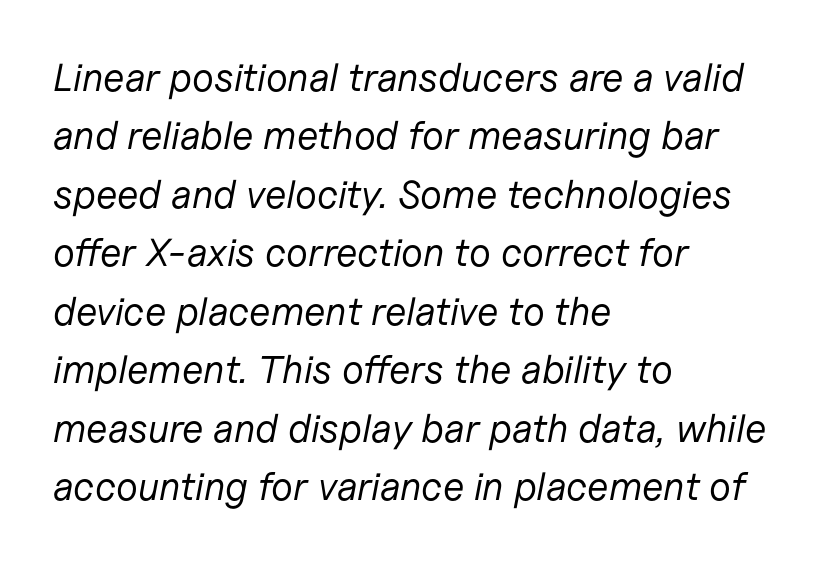
The image shows 39 px regular-weight type, italic (leaning right); set left-aligned, normal line spacing (1.5x), normal letter spacing, not underlined; low stroke contrast and a medium x-height.
